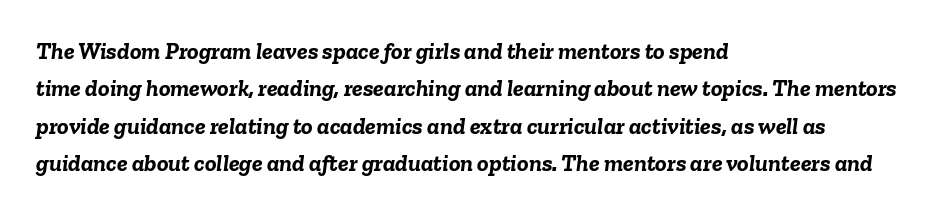
Underlining? Definitely not there. Left-aligned paragraph, ragged on the right. Honestly, the letter spacing is just normal — you wouldn't notice it. If you drew a line through each stem, it would be angled. Interline gaps are of average width in this sample.
